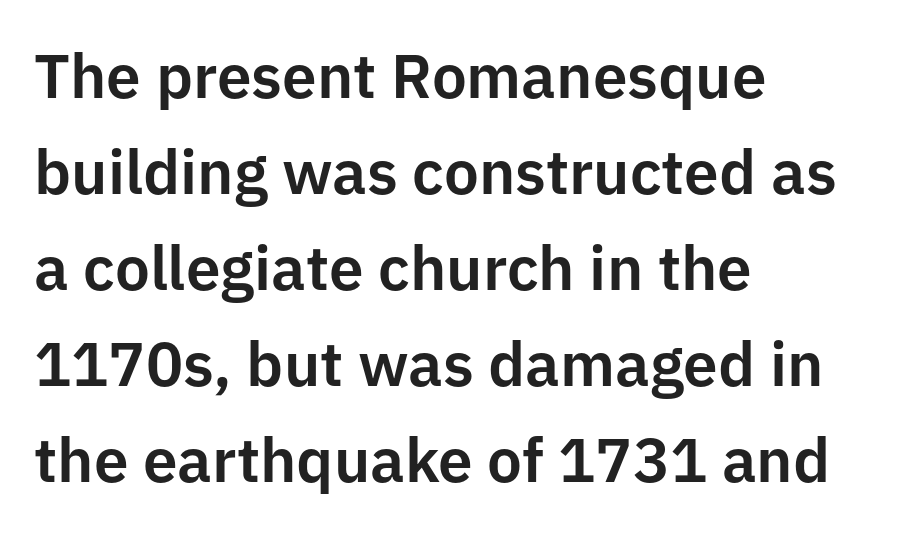
Interline gaps are of average width in this sample. The designer went with a sans here, leaving each stem footless. Underlining? Definitely not there. The font's upright variant was chosen for this text.
